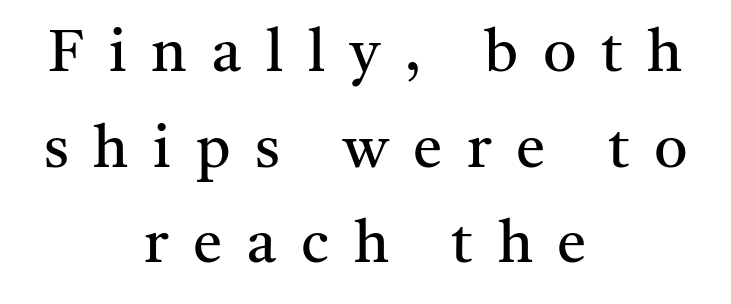
{"serif": "yes", "italic": "no", "bold": "no", "weight": "regular", "width": "normal", "stroke_contrast": "medium", "x_height": "medium", "monospaced": "no", "underline": "no", "align": "center", "line_spacing": "normal", "line_spacing_ratio": 1.62, "letter_spacing": "wide", "letter_spacing_em": 0.42, "glyph_px": 59}
